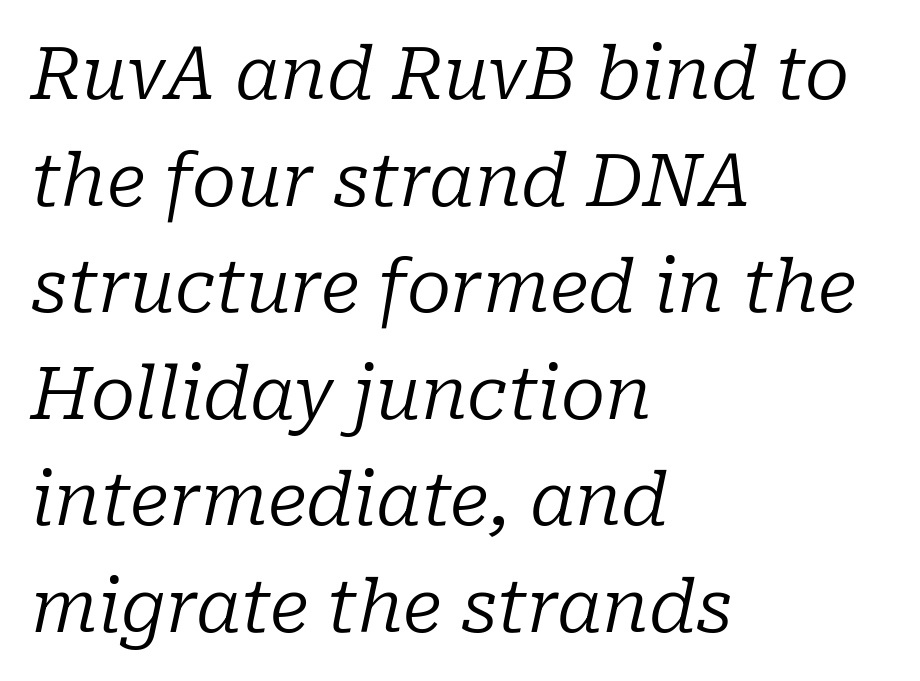
Inter-character spacing is left at the font's built-in metrics. The weight tops out at a normal text grade. Casual observation: everything's shoved over to the left. Rule under the text: the space is simply empty. The characters display serif detailing at their extremities. The passage shown leans; its letterforms are oblique.
